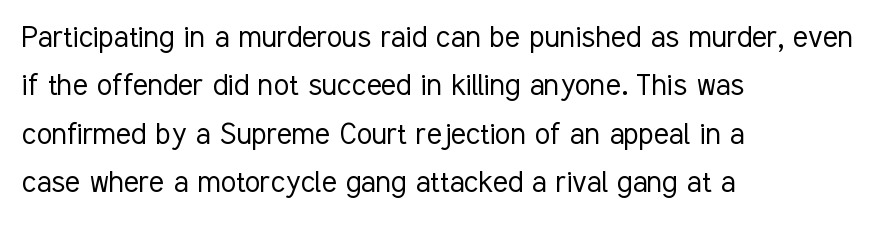
{"serif": "no", "italic": "no", "bold": "no", "weight": "light", "width": "condensed", "stroke_contrast": "low", "x_height": "medium", "monospaced": "no", "underline": "no", "align": "left", "line_spacing": "normal", "line_spacing_ratio": 1.38, "letter_spacing": "normal", "letter_spacing_em": 0.0, "glyph_px": 35}
